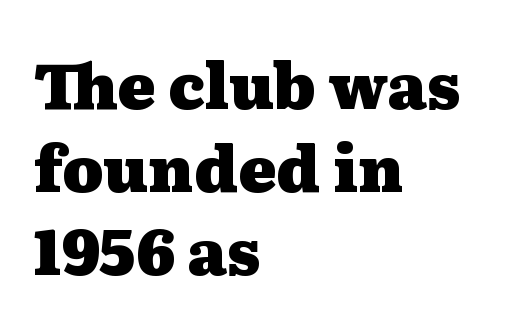
{"serif": "yes", "italic": "no", "bold": "yes", "weight": "heavy", "width": "wide", "stroke_contrast": "medium", "x_height": "medium", "monospaced": "no", "underline": "no", "align": "left", "line_spacing": "normal", "line_spacing_ratio": 1.32, "letter_spacing": "normal", "letter_spacing_em": 0.0, "glyph_px": 63}
